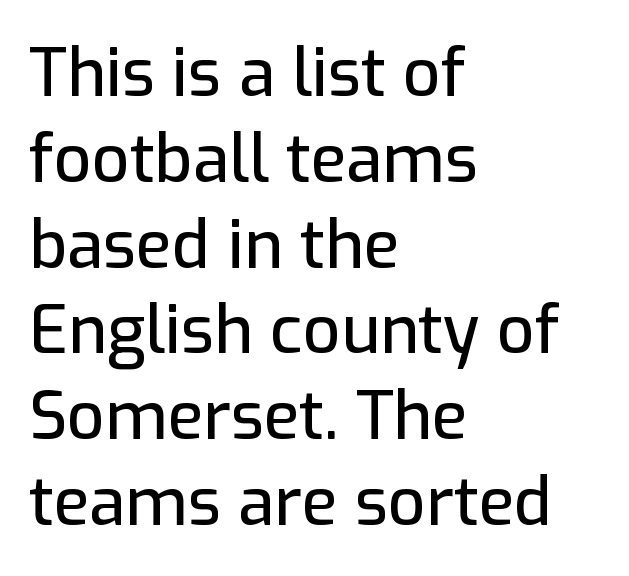
The image shows 66 px sans-serif type, upright; set left-aligned, normal line spacing (1.3x), normal letter spacing, not underlined; low stroke contrast and a medium x-height.
